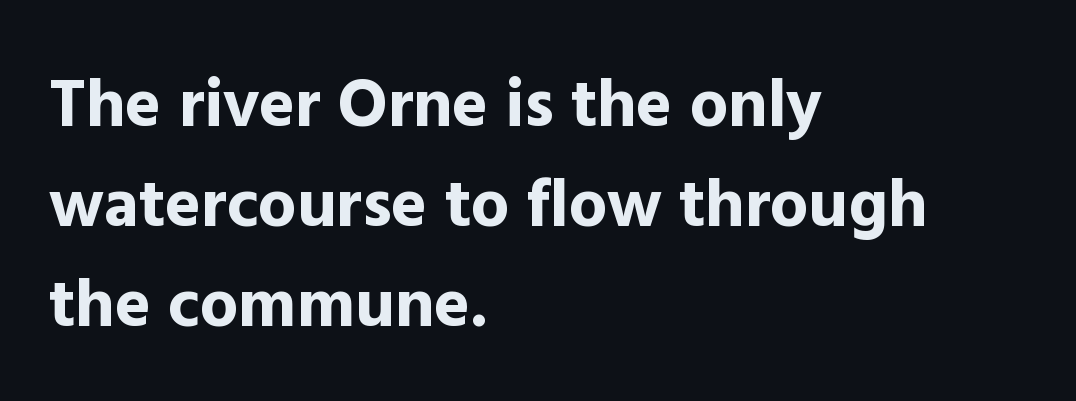
The sample has been set heavy, in full bold. Each row of text sits above clean, open space. Successive baselines arrive at the customary interval. The text was rendered using a sans face with plain stroke endings. This sample is left-justified, so line endings fall wherever the words run out.
